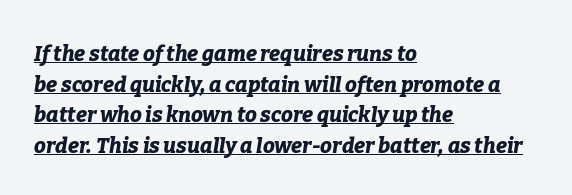
The image shows 21 px bold type, italic (leaning right); set left-aligned, normal line spacing (1.46x), normal letter spacing, underlined.
